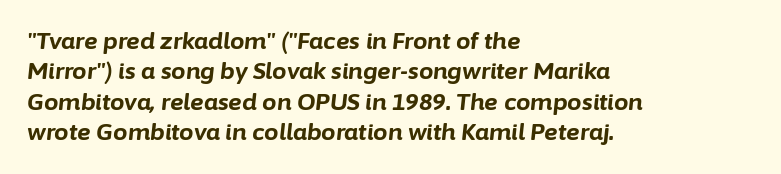
The image shows 23 px bold type, italic (leaning right); set left-aligned, normal line spacing (1.32x), normal letter spacing, not underlined.
